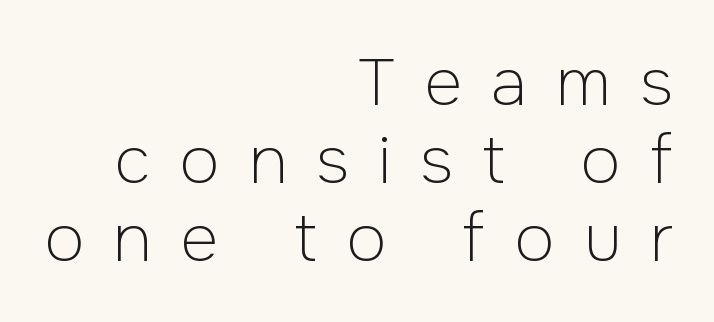
{"serif": "no", "italic": "no", "bold": "no", "weight": "light", "width": "normal", "stroke_contrast": "low", "x_height": "medium", "monospaced": "no", "underline": "no", "align": "right", "line_spacing_ratio": 1.2, "letter_spacing": "wide", "letter_spacing_em": 0.45, "glyph_px": 65}
